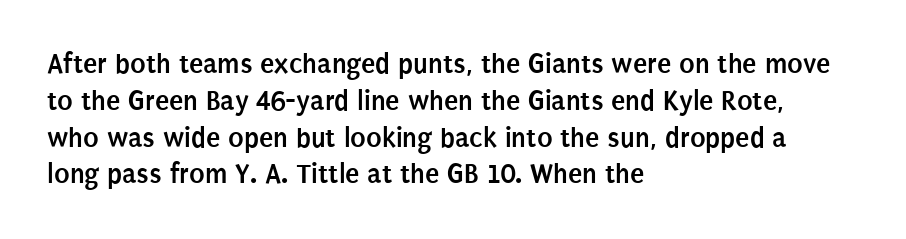
The image shows 29 px semibold, condensed sans-serif type, upright; set left-aligned, normal line spacing (1.27x), normal letter spacing, not underlined; low stroke contrast and a large x-height.
